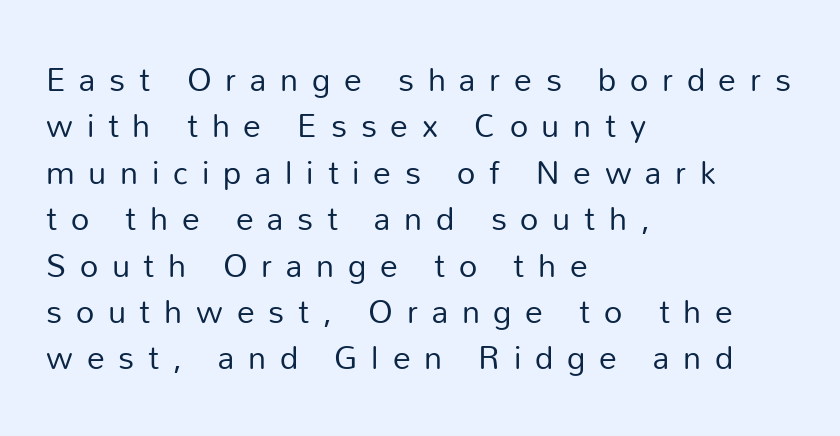
The image shows 32 px regular-weight sans-serif type, upright; set left-aligned, normal line spacing (1.45x), unusually wide letter spacing (+0.43 em), not underlined; low stroke contrast and a medium x-height.
